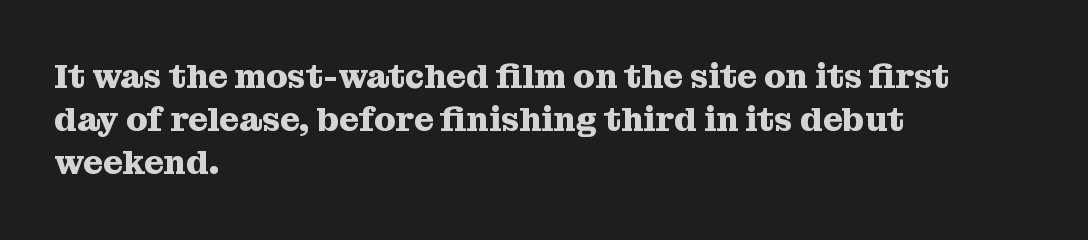
Q: Is the text bold? A: Yes.
Q: Is the text italic (slanted)? A: No, it is upright.
Q: Is the typeface a serif or a sans-serif typeface? A: Serif.
Q: Is the text underlined? A: No.
Q: How is the paragraph aligned? A: Left-aligned.
Q: Is the spacing between letters normal or unusually wide? A: Normal.
Q: Is the spacing between lines tight, normal or loose? A: Normal.
Q: Width (condensed, normal, or wide)? A: Normal.
Q: Stroke contrast? A: Medium.
Q: x-height? A: Medium.
Q: Monospaced? A: No.
